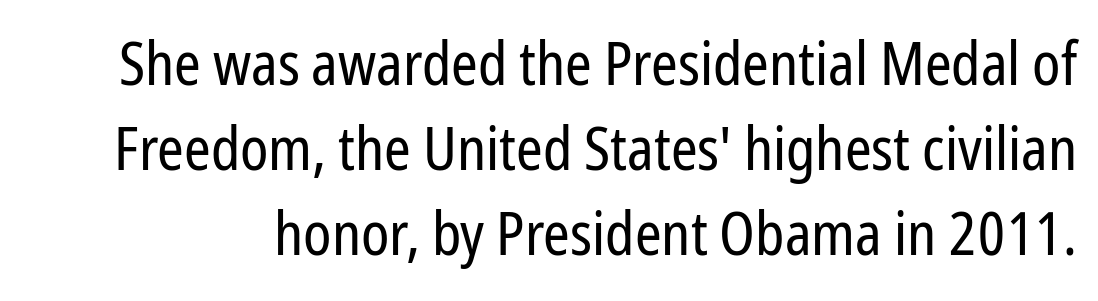
Q: Is the text bold? A: No.
Q: Is the text italic (slanted)? A: No, it is upright.
Q: Is the typeface a serif or a sans-serif typeface? A: Sans-serif.
Q: Is the text underlined? A: No.
Q: Is the spacing between letters normal or unusually wide? A: Normal.
Q: Is the spacing between lines tight, normal or loose? A: Normal.
Q: Width (condensed, normal, or wide)? A: Condensed.
Q: Stroke contrast? A: Low.
Q: x-height? A: Medium.
Q: Monospaced? A: No.
